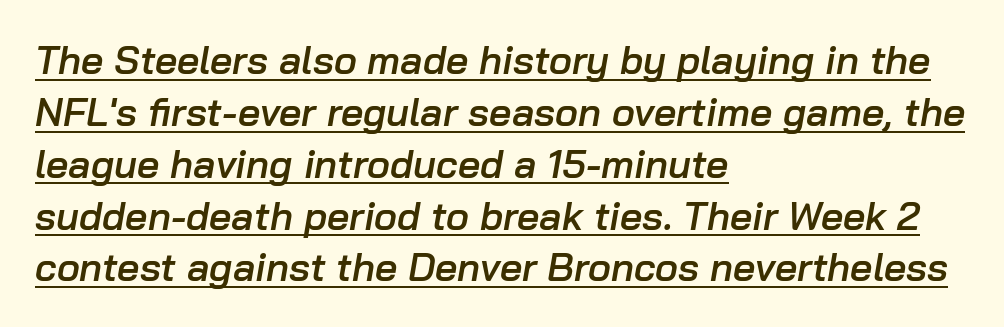
A typesetter would call this leading conventional body-copy spacing. Caption: lettering with a line underneath. Teacher's note: observe the even left margin — that is flush-left alignment. Nothing unusual about the tracking: characters are spaced as the font intends. Varying glyph widths throughout — classic text-font behaviour. The specimen reads as italic at a glance.
